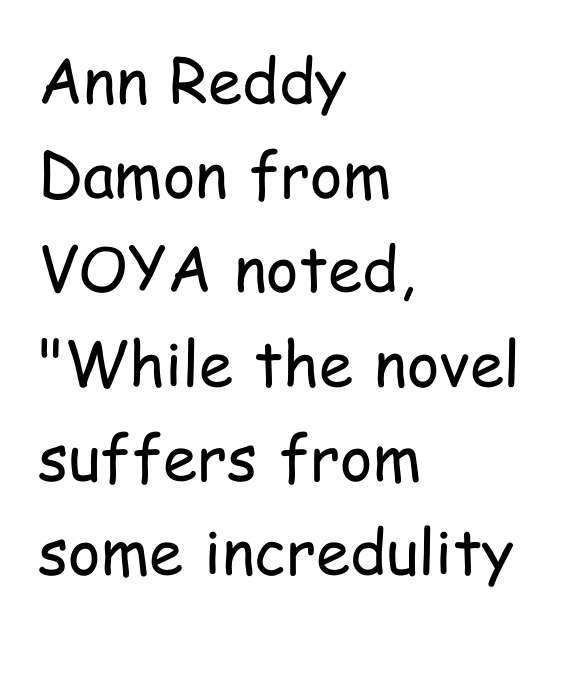
A normal amount of white space separates one row of letters from the next. Serif or sans? Sans — the stroke terminals are bare. The baseline area is clear. These lines were composed using upright roman letters. Do the characters align in a grid? No, the font is proportional.
